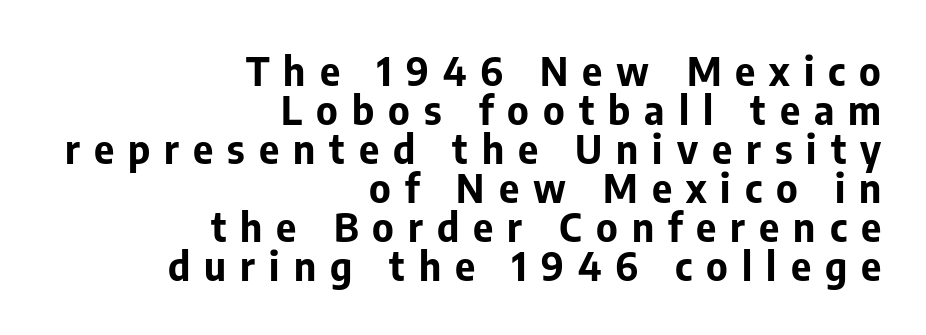
{"serif": "no", "italic": "no", "bold": "yes", "weight": "bold", "width": "normal", "stroke_contrast": "low", "x_height": "medium", "monospaced": "no", "underline": "no", "align": "right", "line_spacing": "tight", "line_spacing_ratio": 1.0, "letter_spacing": "wide", "letter_spacing_em": 0.36, "glyph_px": 39}
